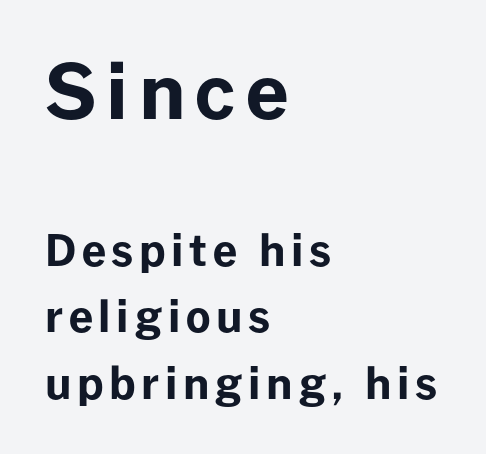
Teacher's note: observe the even left margin — that is flush-left alignment. In this sample the first text group is rendered at the bigger scale. The typography opts for an upright posture over an oblique one. Weight: bold. You could not count columns in this text — the font is proportionally spaced. Honestly, there is no underline to notice here at all.
